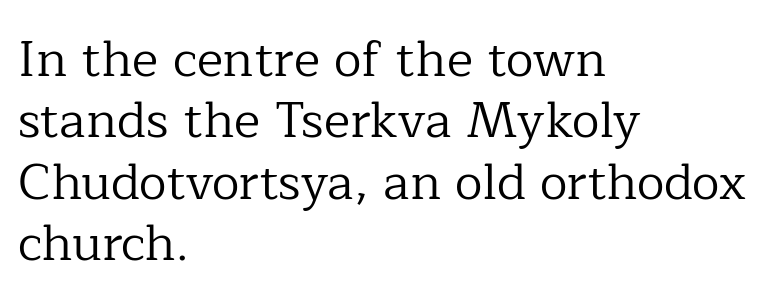
Q: Is the text bold? A: No.
Q: Is the text italic (slanted)? A: No, it is upright.
Q: Is the typeface a serif or a sans-serif typeface? A: Serif.
Q: Is the text underlined? A: No.
Q: How is the paragraph aligned? A: Left-aligned.
Q: Is the spacing between letters normal or unusually wide? A: Normal.
Q: Width (condensed, normal, or wide)? A: Normal.
Q: Stroke contrast? A: Low.
Q: x-height? A: Medium.
Q: Monospaced? A: No.
